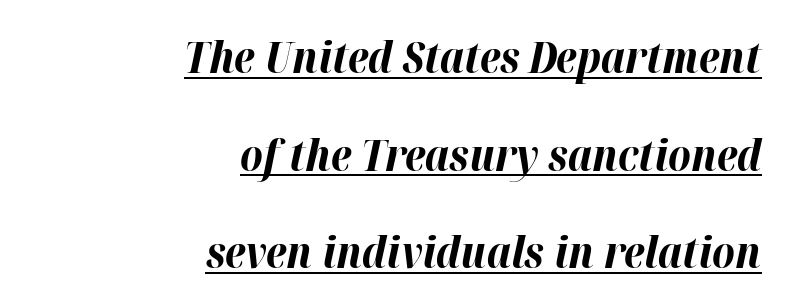
Default kerning and tracking; the words read as compact shapes. The rendering uses natural spacing where letterforms have individual widths. Each glyph is drawn with heavy, bold strokes. Does the leading feel generous? Absolutely, it's lavish. Line endings align vertically; line beginnings do not.
